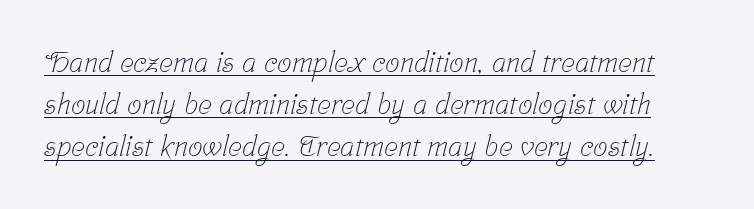
The passage shown has conventional tracking throughout. A typesetter would call this proportional, since set widths differ per character. In terms of letterform style, serifs are clearly present. The font sits on the lighter half of the weight spectrum, regular included.
